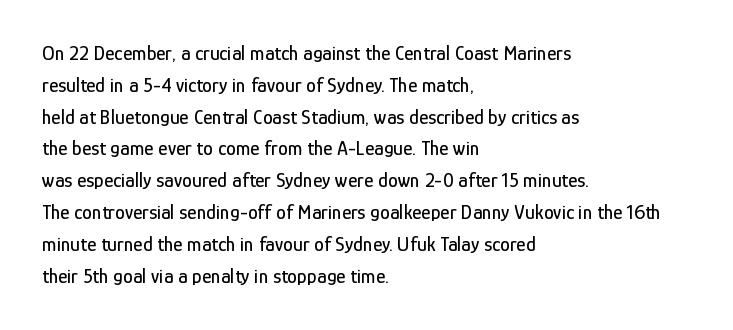
Q: Is the text italic (slanted)? A: No, it is upright.
Q: Is the text underlined? A: No.
Q: How is the paragraph aligned? A: Left-aligned.
Q: Is the spacing between letters normal or unusually wide? A: Normal.
Q: Is the spacing between lines tight, normal or loose? A: Normal.
